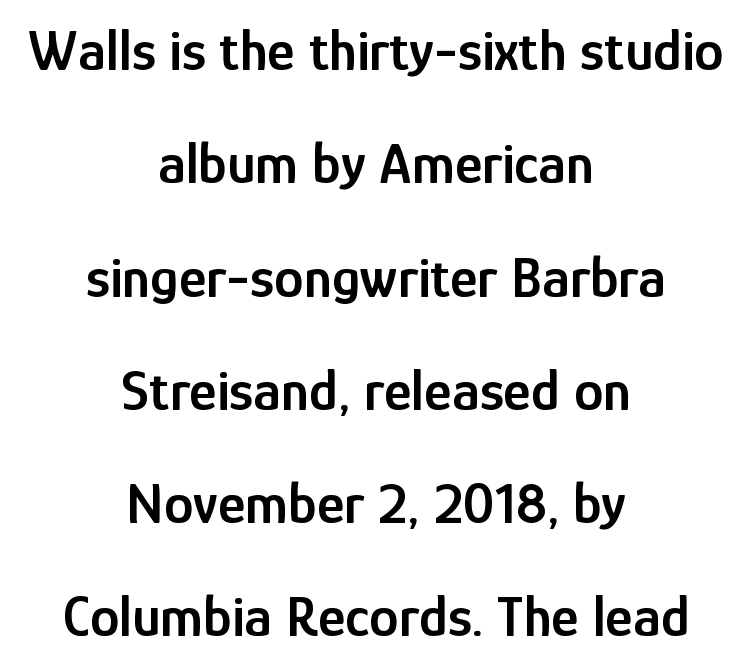
Q: Is the text bold? A: Semi-bold.
Q: Is the text italic (slanted)? A: No, it is upright.
Q: Is the typeface a serif or a sans-serif typeface? A: Sans-serif.
Q: Is the text underlined? A: No.
Q: How is the paragraph aligned? A: Centered.
Q: Is the spacing between letters normal or unusually wide? A: Normal.
Q: Is the spacing between lines tight, normal or loose? A: Loose.
Q: Width (condensed, normal, or wide)? A: Condensed.
Q: Stroke contrast? A: Low.
Q: x-height? A: Medium.
Q: Monospaced? A: No.
